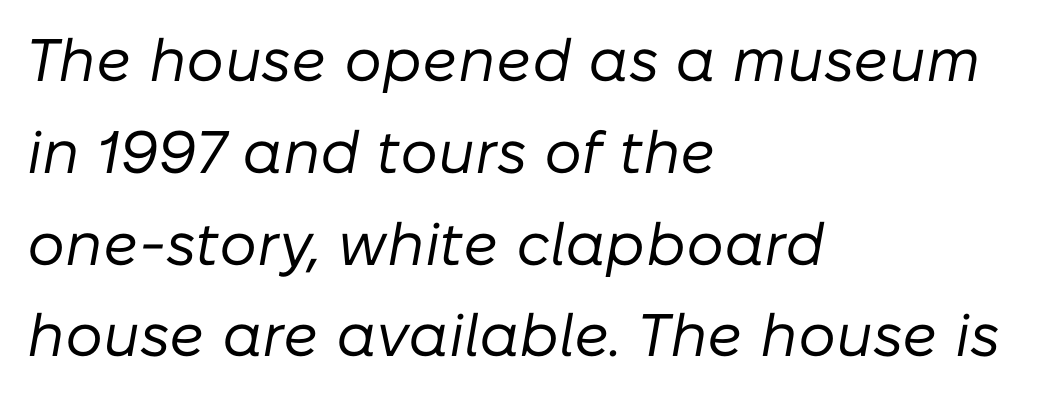
Q: Is the text bold? A: No.
Q: Is the text italic (slanted)? A: Yes, it leans right by about 10 degrees.
Q: Is the text underlined? A: No.
Q: How is the paragraph aligned? A: Left-aligned.
Q: Is the spacing between letters normal or unusually wide? A: Normal.
Q: Is the spacing between lines tight, normal or loose? A: Normal.
Q: Width (condensed, normal, or wide)? A: Normal.
Q: Stroke contrast? A: Low.
Q: x-height? A: Medium.
Q: Monospaced? A: No.
